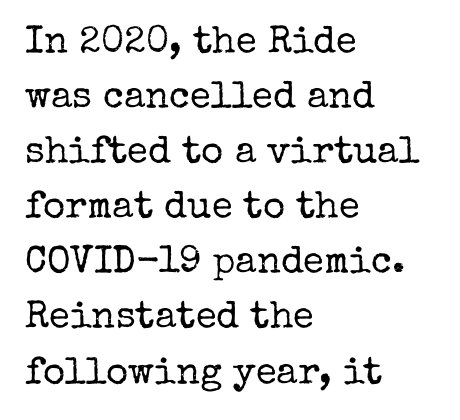
{"serif": "yes", "italic": "no", "bold": "no", "weight": "regular", "width": "normal", "stroke_contrast": "low", "x_height": "medium", "monospaced": "no", "underline": "no", "align": "left", "line_spacing": "normal", "line_spacing_ratio": 1.45, "letter_spacing": "normal", "letter_spacing_em": 0.0, "glyph_px": 38}
